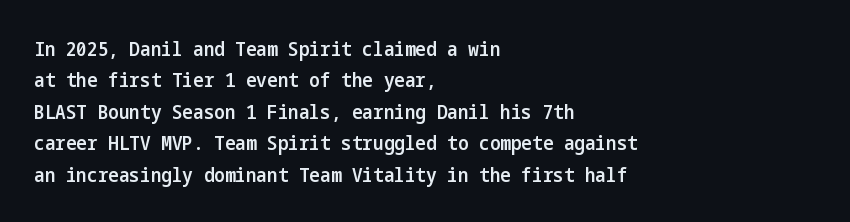
{"italic": "no", "bold": "semi", "underline": "no", "align": "left", "line_spacing": "normal", "line_spacing_ratio": 1.57, "letter_spacing": "normal", "letter_spacing_em": 0.0, "glyph_px": 20}
